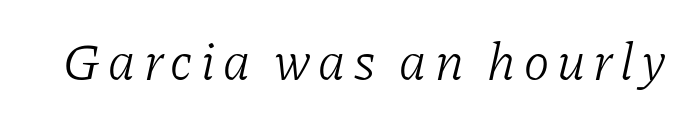
{"serif": "yes", "italic": "yes", "lean": "right", "slant_degrees": 11, "bold": "no", "weight": "light", "width": "normal", "stroke_contrast": "low", "x_height": "medium", "monospaced": "no", "underline": "no", "glyph_px": 54}
